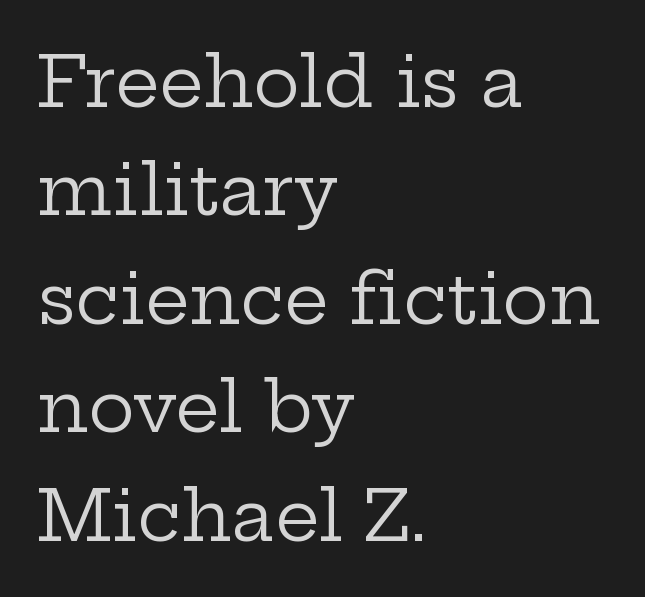
{"serif": "yes", "italic": "no", "bold": "no", "weight": "regular", "width": "wide", "stroke_contrast": "low", "x_height": "medium", "monospaced": "no", "underline": "no", "align": "left", "line_spacing": "normal", "line_spacing_ratio": 1.55, "letter_spacing": "normal", "letter_spacing_em": 0.0, "glyph_px": 70}
